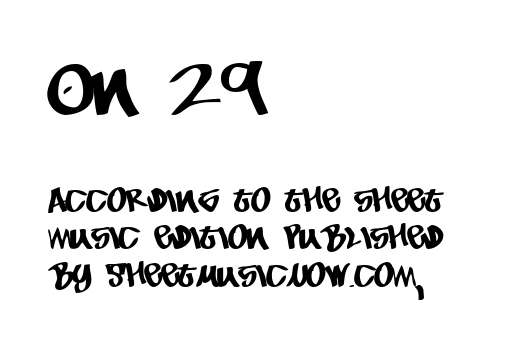
{"serif": "no", "width": "condensed", "stroke_contrast": "low", "x_height": "large", "monospaced": "no", "underline": "no", "align": "left", "line_spacing": "tight", "line_spacing_ratio": 1.1, "letter_spacing": "normal", "letter_spacing_em": 0.0, "larger_block": "first", "size_ratio": 2.03, "glyph_px": 69}
